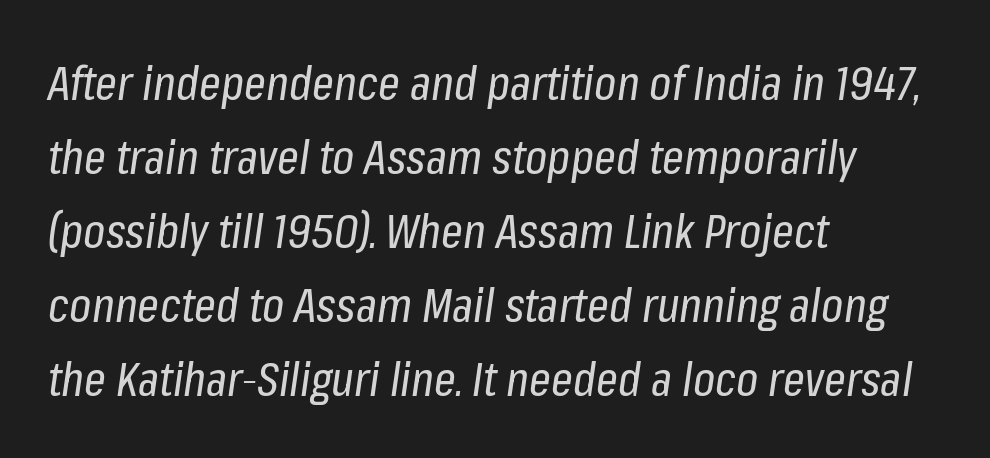
Words appear dense and cohesive because spacing is normal. Quick note: underline off. A light-to-regular cut is what we see here. You can tell it's italic because the verticals aren't actually vertical.
